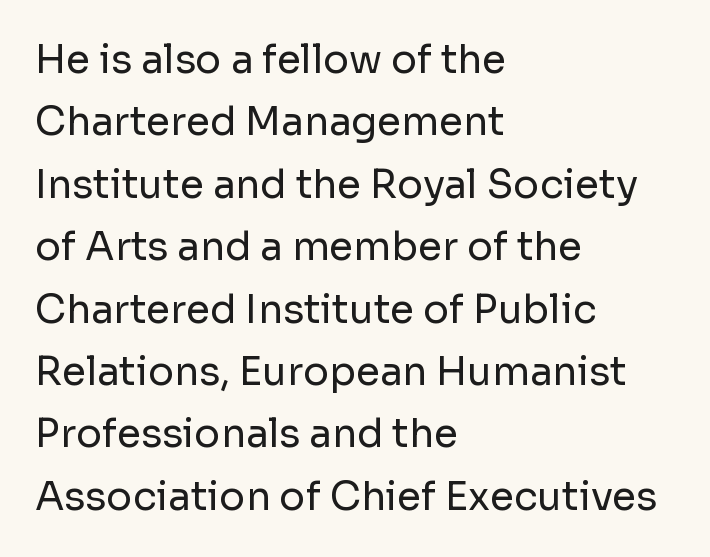
The passage shown is typeset with a sans-serif family. A light-to-regular cut is what we see here. Spacing between characters is what you'd get straight out of the box. Do the characters align in a grid? No, the font is proportional. Descenders hang freely into open space. Line beginnings align vertically; line endings do not.
